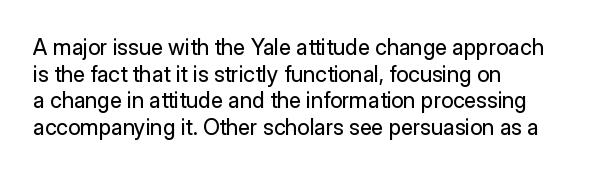
{"italic": "no", "bold": "no", "underline": "no", "align": "left", "line_spacing_ratio": 1.21, "letter_spacing": "normal", "letter_spacing_em": 0.0, "glyph_px": 22}
